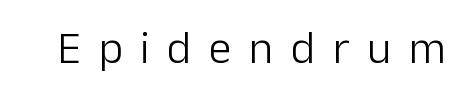
{"serif": "no", "italic": "no", "bold": "no", "weight": "light", "width": "normal", "stroke_contrast": "low", "x_height": "medium", "monospaced": "no", "underline": "no", "letter_spacing": "wide", "letter_spacing_em": 0.38, "glyph_px": 46}
